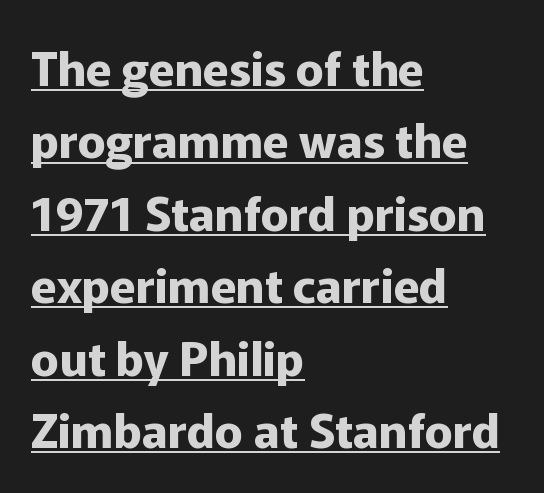
{"serif": "no", "italic": "no", "bold": "yes", "weight": "bold", "width": "normal", "stroke_contrast": "low", "x_height": "medium", "monospaced": "no", "underline": "yes", "align": "left", "line_spacing": "normal", "line_spacing_ratio": 1.54, "letter_spacing": "normal", "letter_spacing_em": 0.0, "glyph_px": 47}
